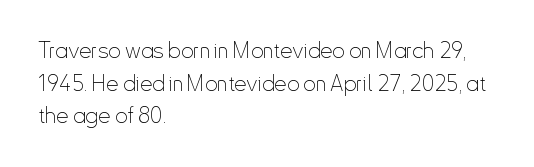
Q: Is the text bold? A: No.
Q: Is the text italic (slanted)? A: No, it is upright.
Q: Is the text underlined? A: No.
Q: How is the paragraph aligned? A: Left-aligned.
Q: Is the spacing between letters normal or unusually wide? A: Normal.
Q: Is the spacing between lines tight, normal or loose? A: Normal.
